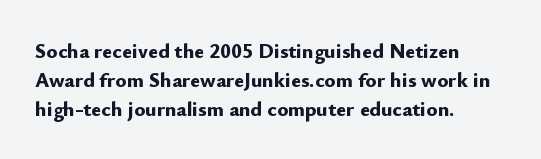
Q: Is the text bold? A: Yes.
Q: Is the text italic (slanted)? A: No, it is upright.
Q: Is the text underlined? A: No.
Q: How is the paragraph aligned? A: Left-aligned.
Q: Is the spacing between letters normal or unusually wide? A: Normal.
Q: Is the spacing between lines tight, normal or loose? A: Normal.
